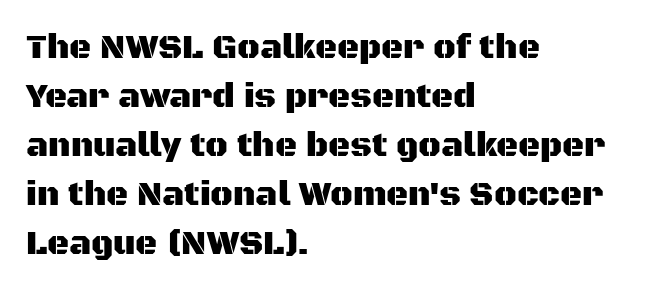
What's the leading like? Ordinary, nothing unusual. The words here are not underlined. This rendering leaves character spacing at its baseline value. Each letter's strokes conclude bluntly, with no projecting serifs. All the whitespace from short lines collects on the right.
